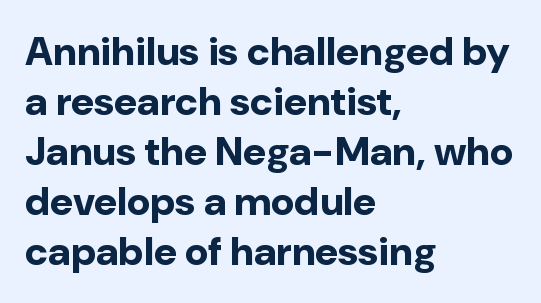
The image shows 40 px bold sans-serif type, upright; set left-aligned, normal line spacing (1.25x), normal letter spacing, not underlined; low stroke contrast and a medium x-height.
